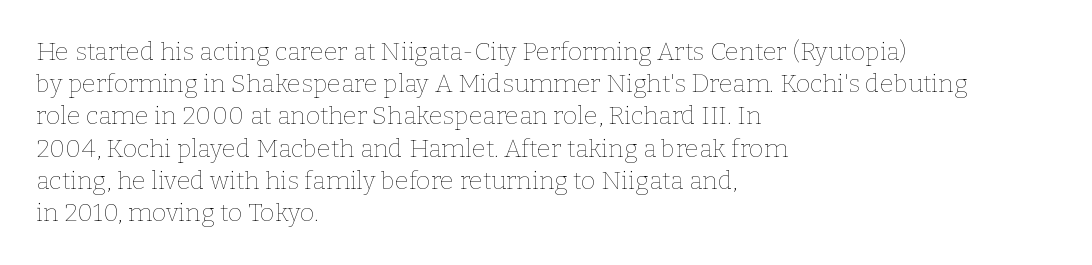
{"italic": "no", "bold": "no", "underline": "no", "align": "left", "line_spacing": "normal", "line_spacing_ratio": 1.29, "letter_spacing": "normal", "letter_spacing_em": 0.0, "glyph_px": 25}
